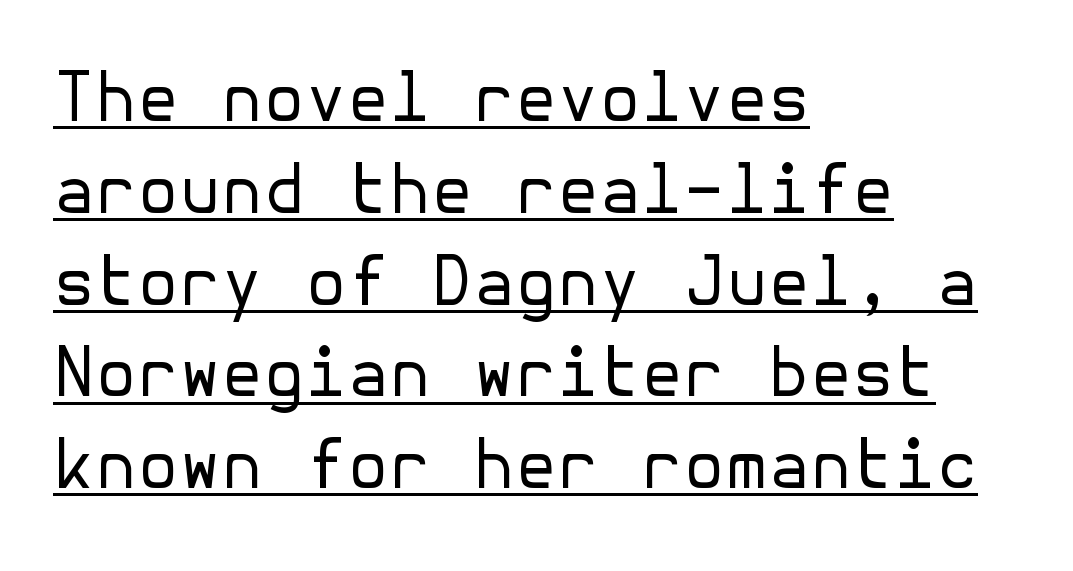
{"serif": "no", "italic": "no", "bold": "no", "weight": "regular", "width": "normal", "stroke_contrast": "low", "x_height": "medium", "underline": "yes", "align": "left", "line_spacing": "normal", "line_spacing_ratio": 1.35, "letter_spacing": "normal", "letter_spacing_em": 0.0, "glyph_px": 68}
